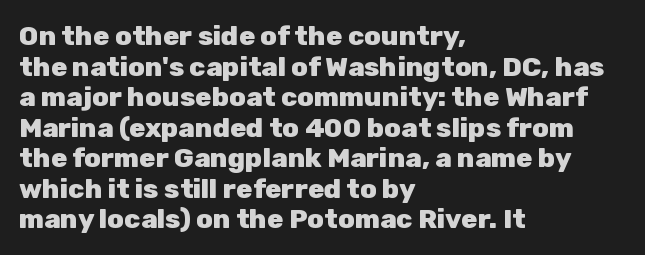
The image shows 27 px bold type, upright; set left-aligned, tight line spacing (1.13x), normal letter spacing, not underlined.
